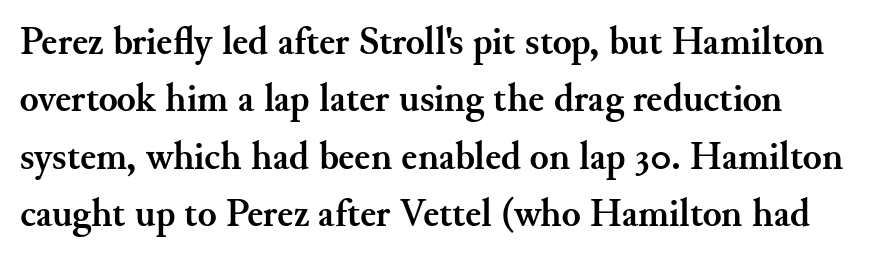
Q: Is the text bold? A: Yes.
Q: Is the text italic (slanted)? A: No, it is upright.
Q: Is the typeface a serif or a sans-serif typeface? A: Serif.
Q: Is the text underlined? A: No.
Q: How is the paragraph aligned? A: Left-aligned.
Q: Is the spacing between letters normal or unusually wide? A: Normal.
Q: Is the spacing between lines tight, normal or loose? A: Normal.
Q: Width (condensed, normal, or wide)? A: Normal.
Q: Stroke contrast? A: Medium.
Q: x-height? A: Small.
Q: Monospaced? A: No.
